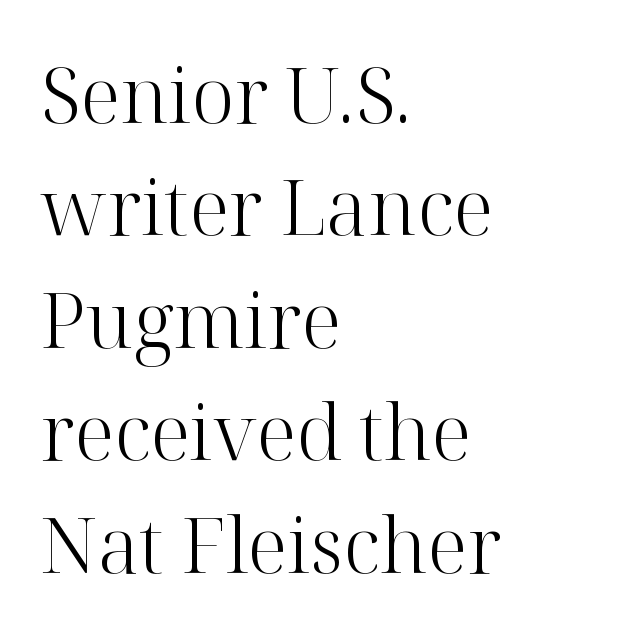
{"serif": "yes", "italic": "no", "bold": "no", "weight": "light", "width": "normal", "stroke_contrast": "high", "x_height": "medium", "monospaced": "no", "underline": "no", "align": "left", "line_spacing": "normal", "line_spacing_ratio": 1.46, "letter_spacing": "normal", "letter_spacing_em": 0.0, "glyph_px": 77}
